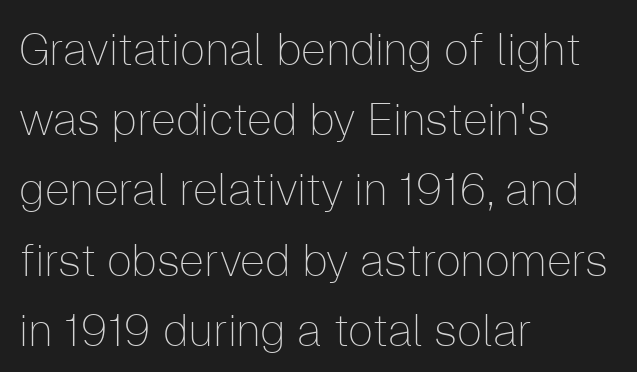
The font's upright variant was chosen for this text. Standard letterfit; no display-style spreading of the glyphs. Compared with a typical body face, this is equally light or lighter still. The face used here is proportionally spaced, like ordinary book or web type. Are there feet on the stems? There aren't — it's a sans.
